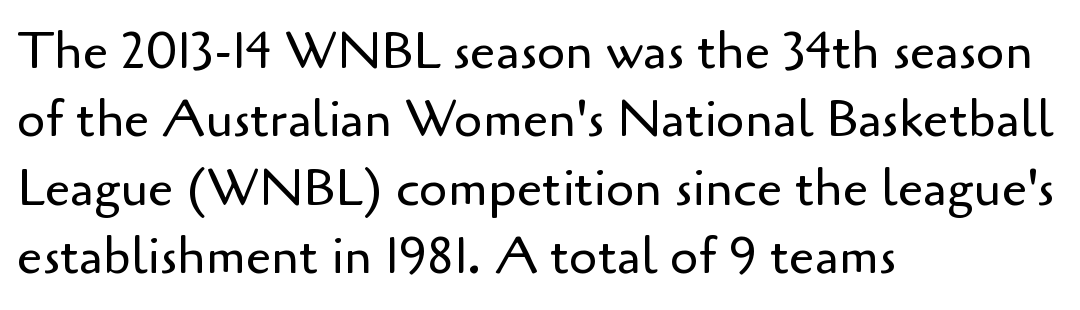
The image shows 51 px regular-weight sans-serif type, upright; set left-aligned, normal line spacing (1.34x), normal letter spacing, not underlined; low stroke contrast and a small x-height.
